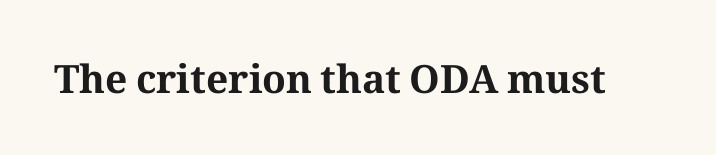
{"serif": "yes", "italic": "no", "bold": "yes", "weight": "bold", "width": "normal", "stroke_contrast": "medium", "x_height": "medium", "monospaced": "no", "underline": "no", "letter_spacing": "normal", "letter_spacing_em": 0.0, "glyph_px": 39}
